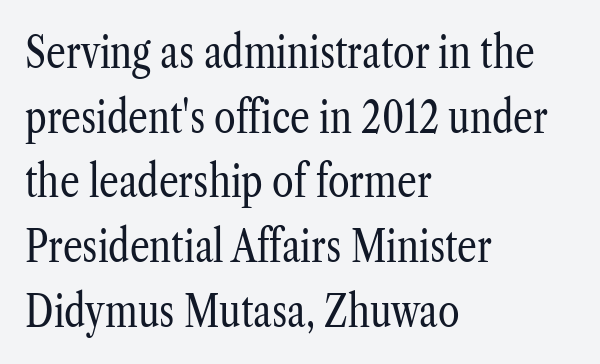
Q: Is the text bold? A: No.
Q: Is the text italic (slanted)? A: No, it is upright.
Q: Is the typeface a serif or a sans-serif typeface? A: Serif.
Q: Is the text underlined? A: No.
Q: How is the paragraph aligned? A: Left-aligned.
Q: Is the spacing between letters normal or unusually wide? A: Normal.
Q: Is the spacing between lines tight, normal or loose? A: Normal.
Q: Width (condensed, normal, or wide)? A: Condensed.
Q: Stroke contrast? A: Low.
Q: x-height? A: Medium.
Q: Monospaced? A: No.
